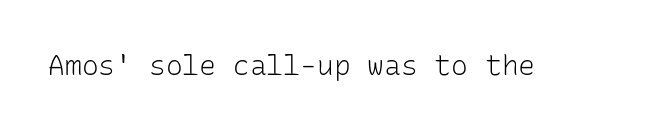
The image shows 28 px light sans-serif type, upright, monospaced; set normal letter spacing, not underlined; low stroke contrast and a medium x-height.
